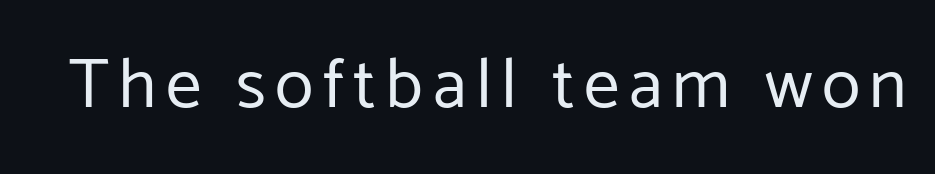
Q: Is the text bold? A: No.
Q: Is the text italic (slanted)? A: No, it is upright.
Q: Is the typeface a serif or a sans-serif typeface? A: Sans-serif.
Q: Is the text underlined? A: No.
Q: Width (condensed, normal, or wide)? A: Normal.
Q: Stroke contrast? A: Low.
Q: x-height? A: Medium.
Q: Monospaced? A: No.
